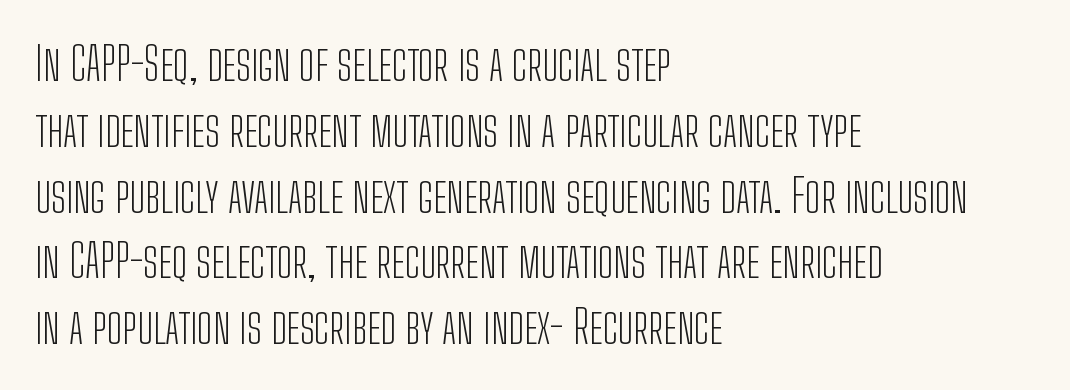
A student would call this left alignment; a typographer would say flush left, rag right. Rows of type keep a routine distance in the vertical direction. Lines of text with bare space underneath. Is this a heavy cut? Hardly; it is regular or lighter.
